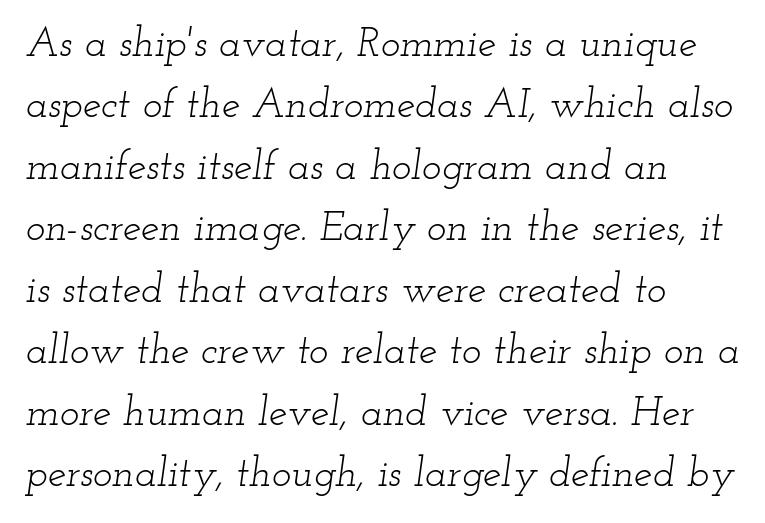
Q: Is the text bold? A: No.
Q: Is the text italic (slanted)? A: Yes, it leans right by about 12 degrees.
Q: Is the typeface a serif or a sans-serif typeface? A: Serif.
Q: Is the text underlined? A: No.
Q: How is the paragraph aligned? A: Left-aligned.
Q: Is the spacing between letters normal or unusually wide? A: Normal.
Q: Is the spacing between lines tight, normal or loose? A: Normal.
Q: Width (condensed, normal, or wide)? A: Wide.
Q: Stroke contrast? A: Low.
Q: x-height? A: Small.
Q: Monospaced? A: No.
